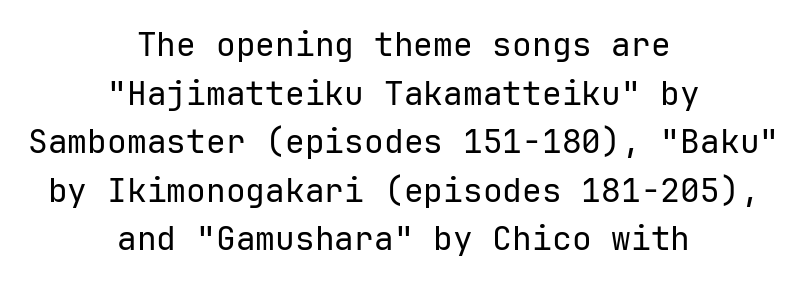
The gaps between neighbouring characters are ordinary and unremarkable. Stroke thickness stays within the range of a standard reading face or lighter. Are there feet on the stems? There aren't — it's a sans. Honestly, there is no underline to notice here at all. The designer left line spacing at the default.
